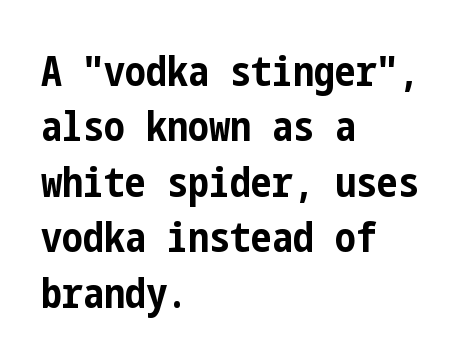
Q: Is the text bold? A: Yes.
Q: Is the text italic (slanted)? A: No, it is upright.
Q: Is the typeface a serif or a sans-serif typeface? A: Sans-serif.
Q: Is the text underlined? A: No.
Q: How is the paragraph aligned? A: Left-aligned.
Q: Is the spacing between letters normal or unusually wide? A: Normal.
Q: Is the spacing between lines tight, normal or loose? A: Normal.
Q: Width (condensed, normal, or wide)? A: Condensed.
Q: Stroke contrast? A: Low.
Q: x-height? A: Medium.
